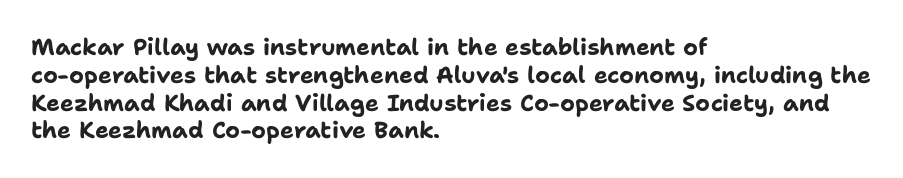
Short and long lines alike share a common starting point at left. Unlike italic type, these characters show no tilt at all. The passage shown is emphatically bold. The face used here is rendered with its standard letterfit. The space beneath each line is pristine and unruled.
